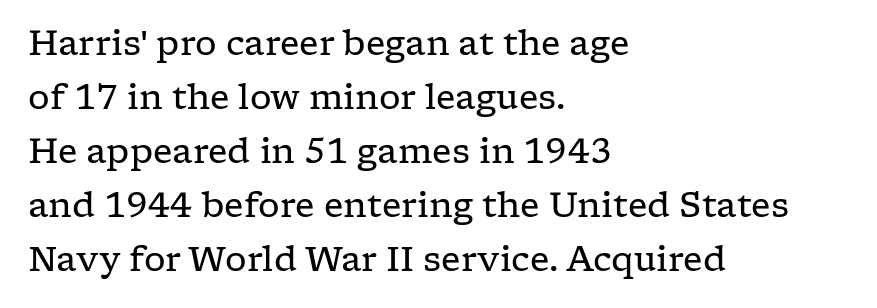
{"serif": "yes", "italic": "no", "bold": "no", "weight": "regular", "width": "wide", "stroke_contrast": "low", "x_height": "medium", "monospaced": "no", "underline": "no", "align": "left", "line_spacing": "normal", "line_spacing_ratio": 1.59, "letter_spacing": "normal", "letter_spacing_em": 0.0, "glyph_px": 34}
